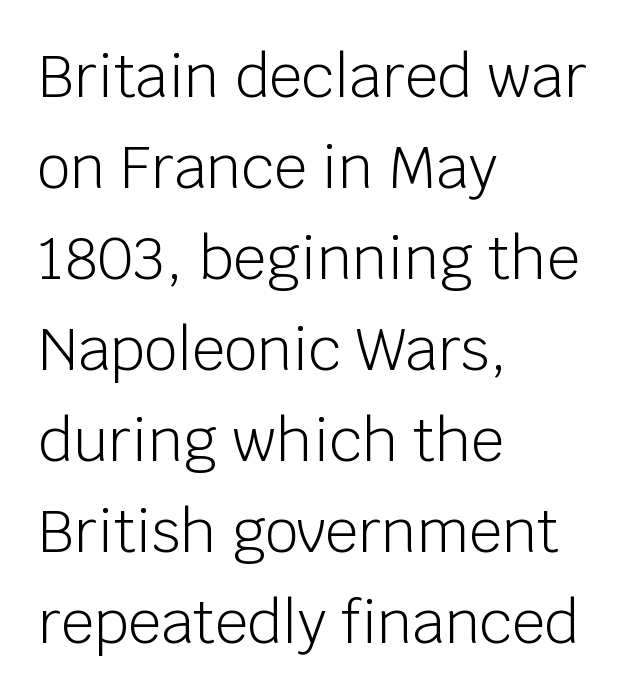
A clean baseline with only descenders dipping below it. The lettering holds an erect, upright posture throughout. The type is set solid horizontally, with unmodified tracking. Note: no serifs on the glyphs.
